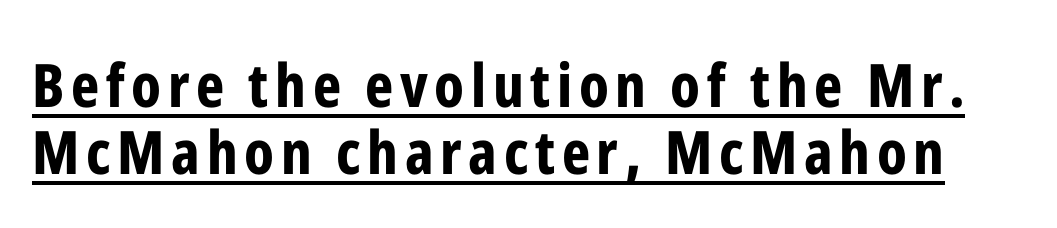
The sample's only ornament is a line tracing under the words. Pretty heavy lettering here — definitely bold. Think of a printed novel: that variable character pitch is what you see here. How would I describe the line gaps? Narrow and economical. Does the lettering tilt? It doesn't — this is upright. The glyphs in this specimen are sans serif.
